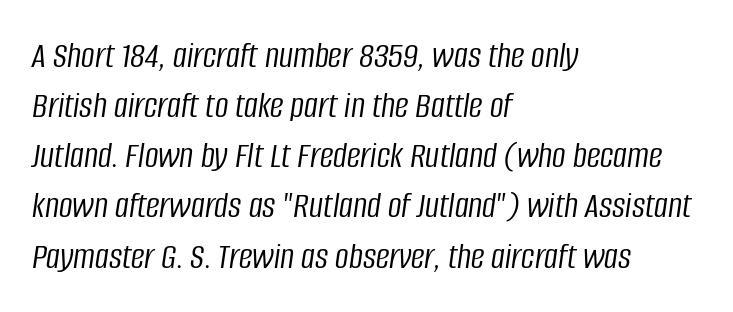
The strokes are not fattened; the text isn't bold. When letters slant like this, we call the style italic. Where is the straight margin? On the left. A typesetter would call this leading conventional body-copy spacing.
